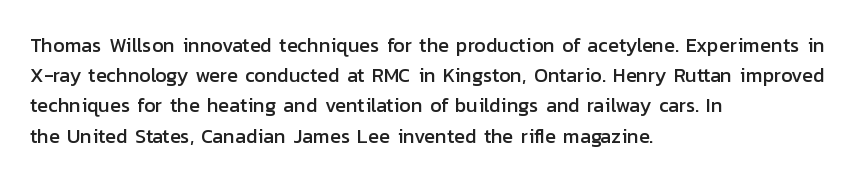
The image shows 20 px text type, upright; set left-aligned, normal line spacing (1.51x), normal letter spacing, not underlined.
